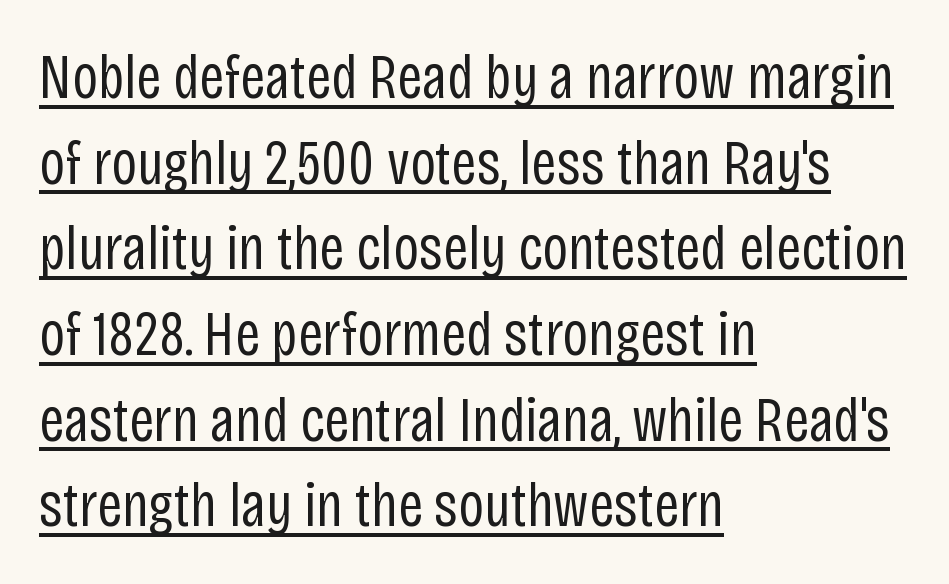
{"serif": "no", "italic": "no", "bold": "no", "weight": "regular", "width": "condensed", "stroke_contrast": "low", "x_height": "large", "monospaced": "no", "underline": "yes", "align": "left", "line_spacing": "normal", "line_spacing_ratio": 1.36, "letter_spacing": "normal", "letter_spacing_em": 0.0, "glyph_px": 63}
